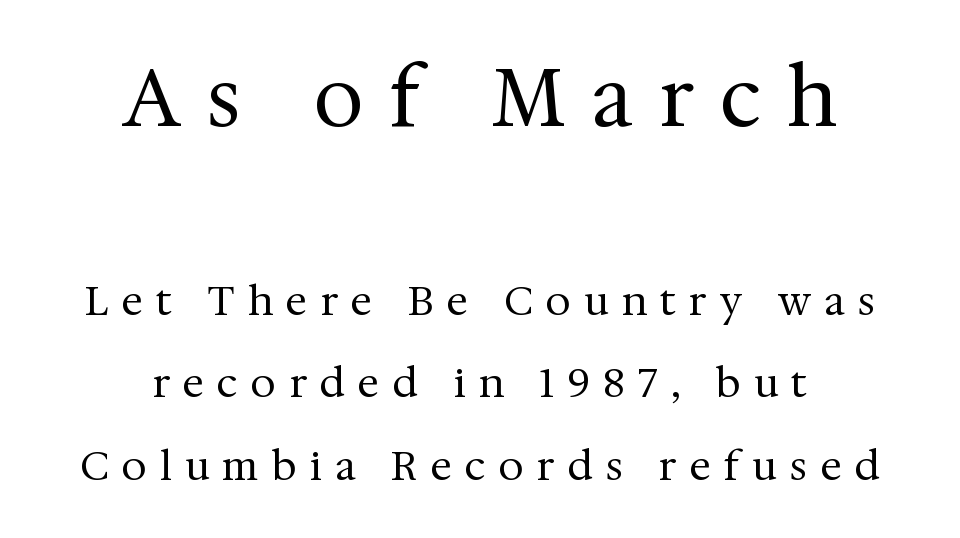
The image shows 80 px regular-weight serif type, upright; set centered, loose line spacing (2.07x), unusually wide letter spacing (+0.34 em), not underlined; the first (top) block is 2.0x larger; medium stroke contrast and a medium x-height.
